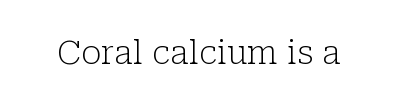
Between one letter and the next there's only the usual sliver of space. Rendered with straight, roman letterforms. The designer went with a serif here, giving each stem small feet. Quick note: underline off. Stroke thickness stays within the range of a standard reading face or lighter.
